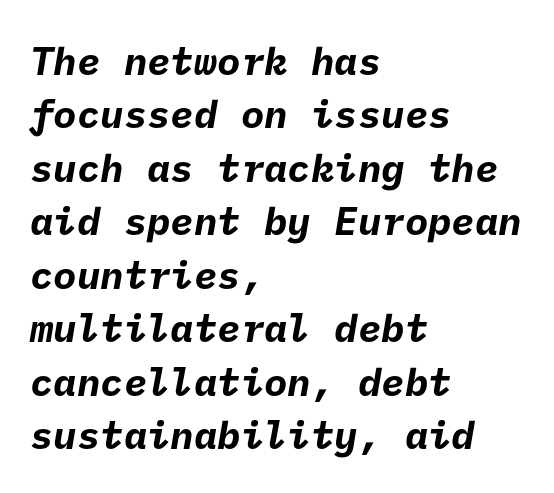
Emphasis by weight is at full strength: bold. Vertically, the passage feels balanced, rows spaced as you'd expect. No word sits above an underline. Note: no serifs on the glyphs. Short and long lines alike share a common starting point at left.
